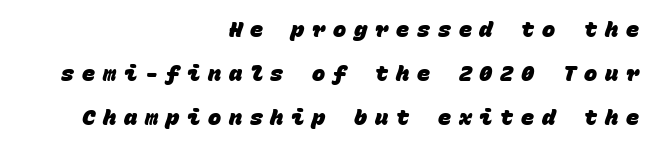
The image shows 22 px bold type; set right-aligned, loose line spacing (2.0x), unusually wide letter spacing (+0.35 em), not underlined.
